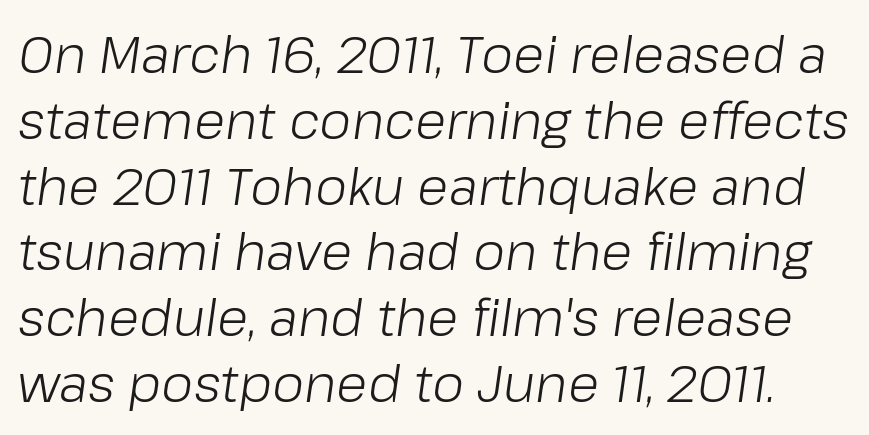
{"italic": "yes", "lean": "right", "slant_degrees": 8, "bold": "no", "weight": "light", "width": "normal", "stroke_contrast": "low", "x_height": "medium", "monospaced": "no", "underline": "no", "line_spacing": "normal", "line_spacing_ratio": 1.29, "letter_spacing": "normal", "letter_spacing_em": 0.0, "glyph_px": 51}
